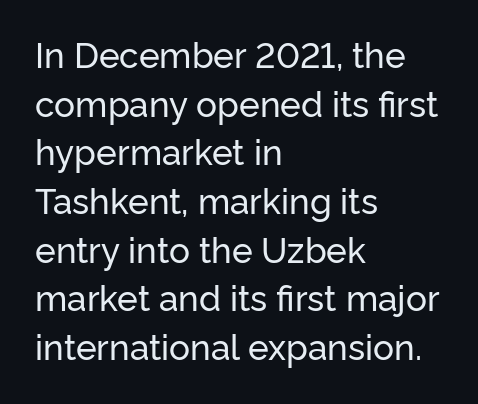
{"serif": "no", "italic": "no", "width": "normal", "stroke_contrast": "low", "x_height": "medium", "monospaced": "no", "underline": "no", "align": "left", "line_spacing": "normal", "line_spacing_ratio": 1.39, "letter_spacing": "normal", "letter_spacing_em": 0.0, "glyph_px": 35}
